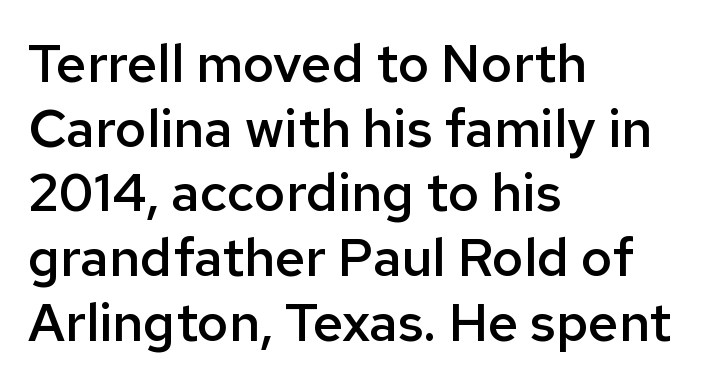
The specimen omits any rule beneath the text block's lines. The rendering uses natural spacing where letterforms have individual widths. The sample has been set in demibold, a notch under bold. Nope, not italic — everything's standing straight.
